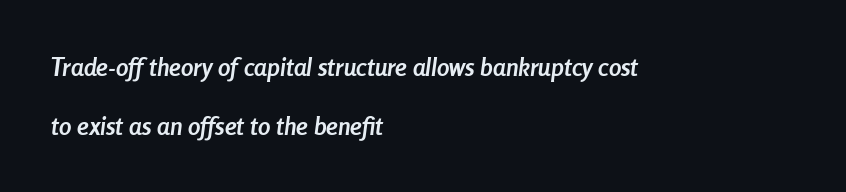
A bare baseline throughout the passage. The glyphs look as if they've been sheared to an angle. The passage shown is emphatically bold. Each word holds together tightly as a unit, with standard inter-letter gaps. A great deal of white space separates one row of letters from the next.
